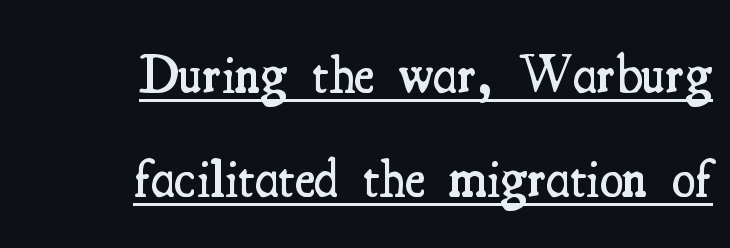
The image shows 54 px semibold, condensed serif type, upright; set right-aligned, loose line spacing (1.92x), normal letter spacing, underlined; medium stroke contrast and a small x-height.
